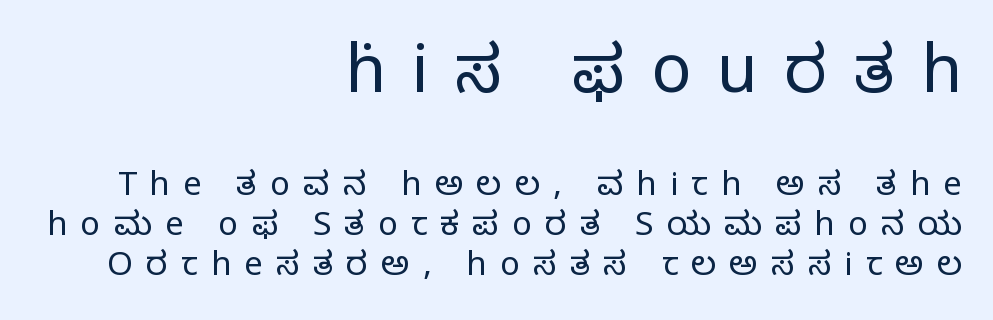
The image shows 66 px regular-weight serif type, upright; set right-aligned, line spacing 1.21x, unusually wide letter spacing (+0.4 em), not underlined; the first (top) block is 2.0x larger; low stroke contrast and a large x-height.
